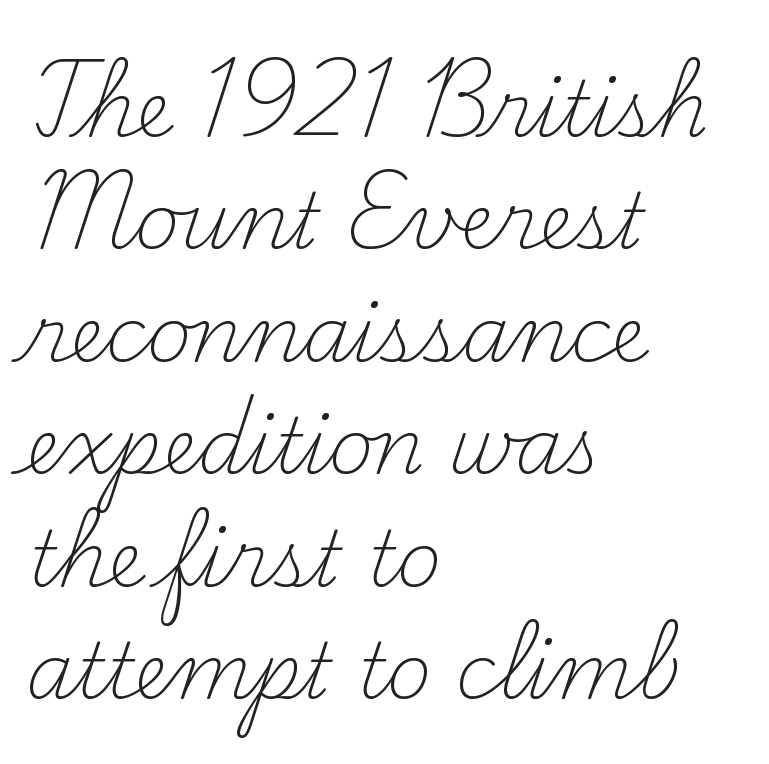
{"bold": "no", "weight": "light", "width": "normal", "stroke_contrast": "medium", "x_height": "small", "monospaced": "no", "underline": "no", "align": "left", "line_spacing": "normal", "line_spacing_ratio": 1.46, "letter_spacing": "normal", "letter_spacing_em": 0.0, "glyph_px": 77}
